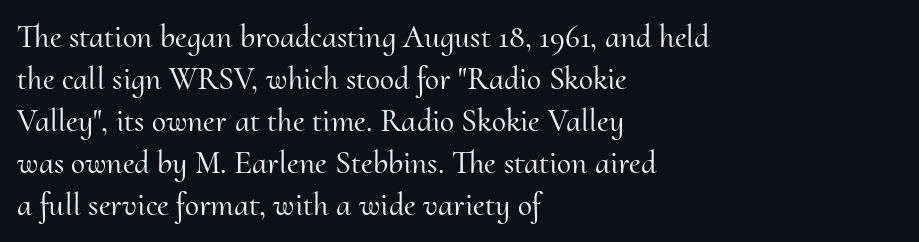
Normally led — the rows are evenly, conventionally spaced. Clear beneath every line of the passage. Small tapered or slab feet sit at the stroke ends, so this counts as serif. The typesetter chose a ragged-right arrangement here. Each letter keeps its own natural width here, so spacing adapts to shape.
